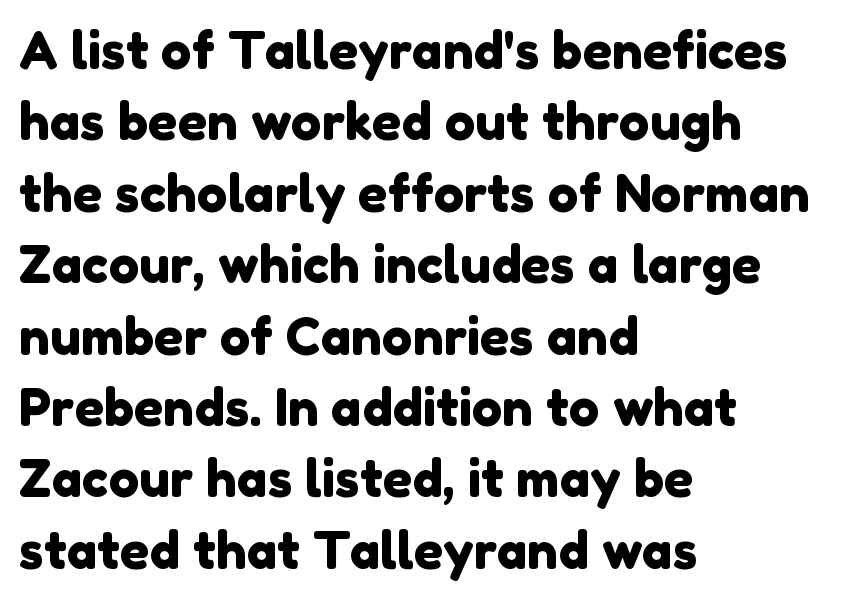
{"serif": "no", "width": "normal", "stroke_contrast": "low", "x_height": "medium", "monospaced": "no", "underline": "no", "align": "left", "line_spacing": "normal", "line_spacing_ratio": 1.4, "letter_spacing": "normal", "letter_spacing_em": 0.0, "glyph_px": 51}
